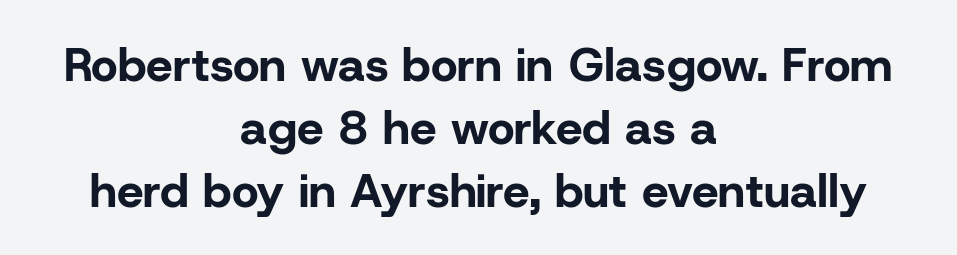
This is roman type, the default non-slanted kind. The gap between lines stays unmarked. The type family on display is of the sans-serif kind. Regarding leading, the lines here are spaced in the standard way. Is this a fixed-width face? No — the glyphs have proportional, varying widths. Is the block centered? Yes — each line is placed symmetrically about the middle.
